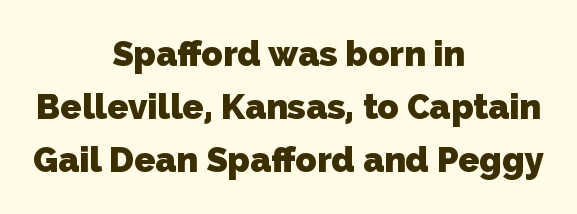
Q: Is the text bold? A: Yes.
Q: Is the typeface a serif or a sans-serif typeface? A: Sans-serif.
Q: Is the text underlined? A: No.
Q: How is the paragraph aligned? A: Centered.
Q: Is the spacing between letters normal or unusually wide? A: Normal.
Q: Is the spacing between lines tight, normal or loose? A: Normal.
Q: Width (condensed, normal, or wide)? A: Normal.
Q: Stroke contrast? A: Low.
Q: x-height? A: Medium.
Q: Monospaced? A: No.
